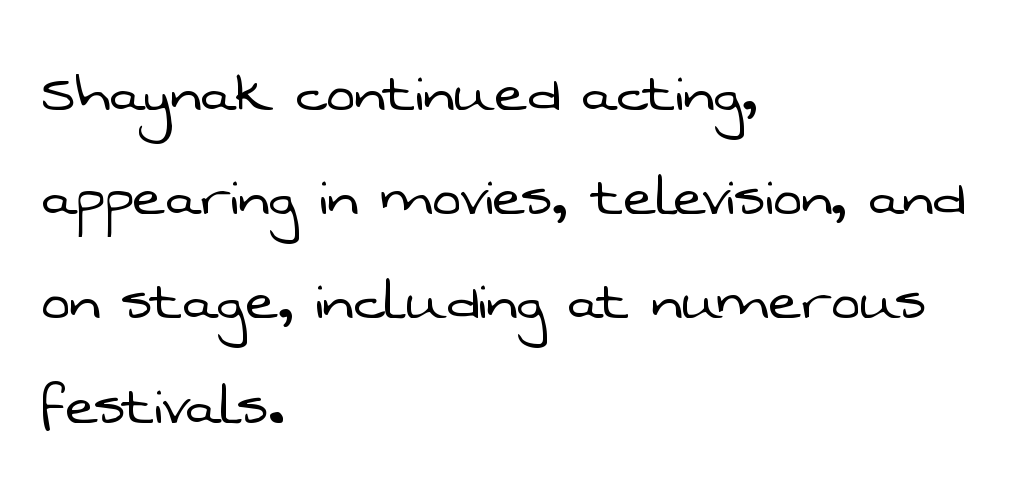
Letters rest on an invisible, unmarked baseline. There is no visible air inserted between adjacent glyphs. Weight class: somewhere from thin through regular. The lines sit at an ordinary, default distance from one another. Character widths vary here, with narrow letters taking less room than wide ones.
